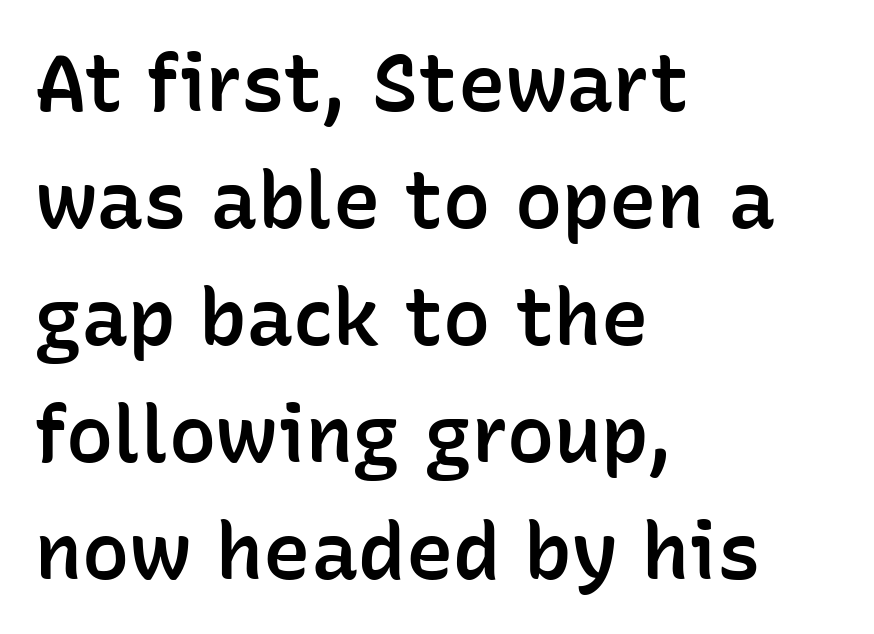
The image shows 79 px semibold sans-serif type, upright; set left-aligned, normal line spacing (1.48x), normal letter spacing, not underlined; low stroke contrast and a medium x-height.
